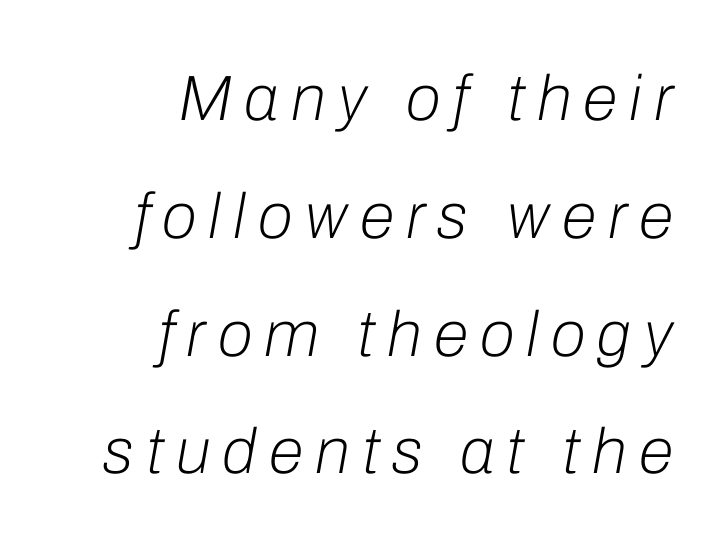
A clean baseline with only descenders dipping below it. Does the copy run flush right? Yes — the right margin is perfectly even. The axis of the letterforms is tilted away from vertical. On a weight scale, this lands at 450 or below. These lines are rendered in a variable-pitch font.
